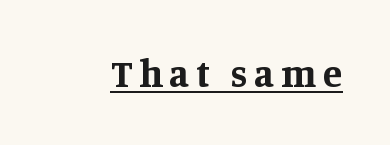
The image shows 39 px bold serif type, upright; set underlined; medium stroke contrast and a large x-height.
